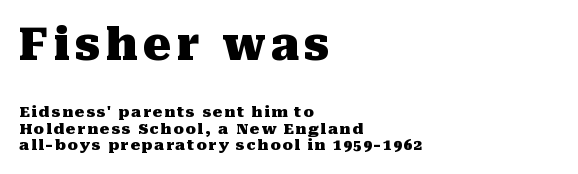
Font category for this specimen: serif. A typesetter would call this proportional, since set widths differ per character. Size hierarchy here favors the leading block over the trailing one. Heavy-handed strokes throughout: this text is bold. Left-aligned paragraph, ragged on the right. One glance says dense: line gaps are narrower than usual.
